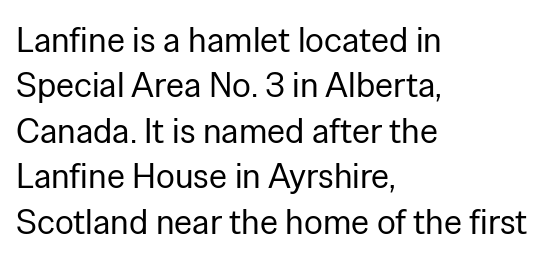
Q: Is the text bold? A: No.
Q: Is the text italic (slanted)? A: No, it is upright.
Q: Is the typeface a serif or a sans-serif typeface? A: Sans-serif.
Q: Is the text underlined? A: No.
Q: How is the paragraph aligned? A: Left-aligned.
Q: Is the spacing between letters normal or unusually wide? A: Normal.
Q: Is the spacing between lines tight, normal or loose? A: Normal.
Q: Width (condensed, normal, or wide)? A: Normal.
Q: Stroke contrast? A: Low.
Q: x-height? A: Medium.
Q: Monospaced? A: No.
